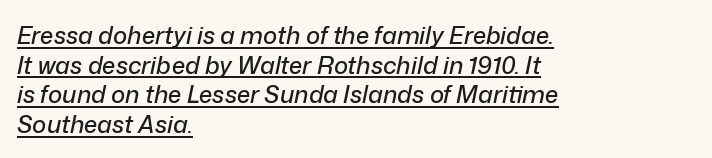
The image shows 24 px text type, italic (leaning right); set left-aligned, line spacing 1.23x, normal letter spacing, underlined.
